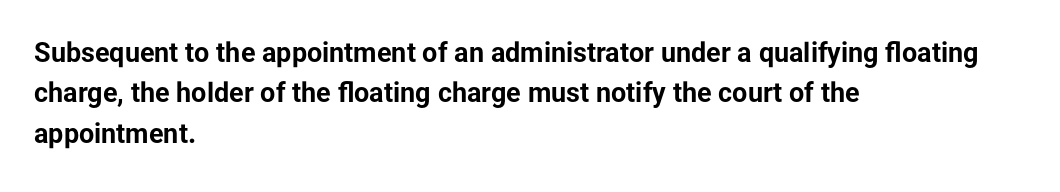
Look at the tracking — it's just the regular setting, nothing added. A classic flush-left, rag-right setting is used for this passage. Lines of text with bare space underneath. The font's upright variant was chosen for this text.
